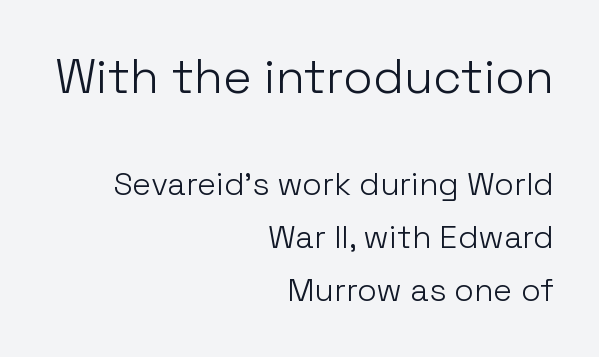
Lines of text with bare space underneath. Inter-character spacing is left at the font's built-in metrics. The type sits square on the baseline with zero lean. Stems here are at most as thick as an everyday book face.
